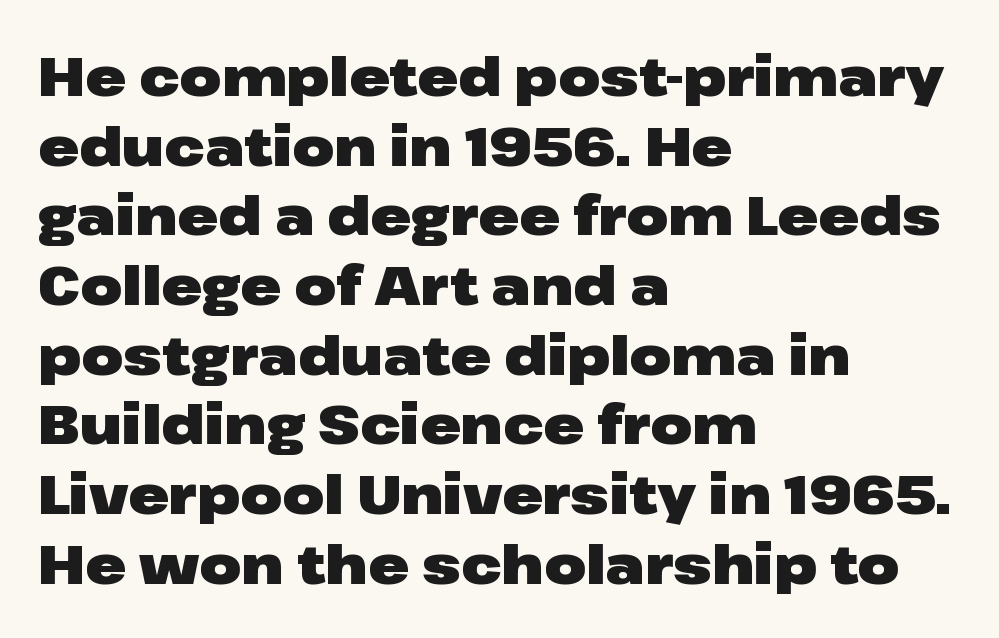
Q: Is the text bold? A: Yes.
Q: Is the text italic (slanted)? A: No, it is upright.
Q: Is the typeface a serif or a sans-serif typeface? A: Sans-serif.
Q: Is the text underlined? A: No.
Q: How is the paragraph aligned? A: Left-aligned.
Q: Is the spacing between letters normal or unusually wide? A: Normal.
Q: Is the spacing between lines tight, normal or loose? A: Normal.
Q: Width (condensed, normal, or wide)? A: Wide.
Q: Stroke contrast? A: Low.
Q: x-height? A: Medium.
Q: Monospaced? A: No.
